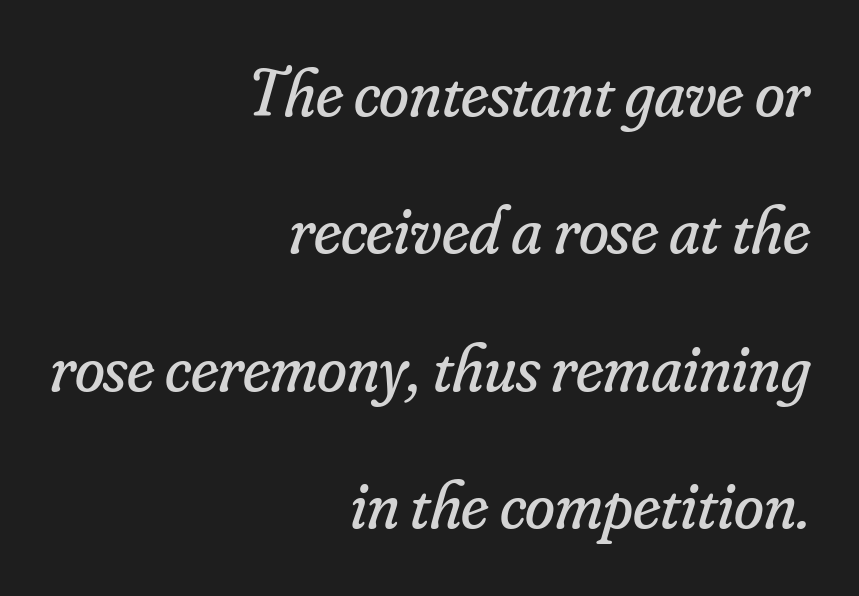
{"serif": "yes", "italic": "yes", "lean": "right", "slant_degrees": 16, "bold": "no", "weight": "regular", "width": "normal", "stroke_contrast": "low", "x_height": "small", "monospaced": "no", "underline": "no", "align": "right", "line_spacing": "loose", "line_spacing_ratio": 2.02, "letter_spacing": "normal", "letter_spacing_em": 0.0, "glyph_px": 68}
